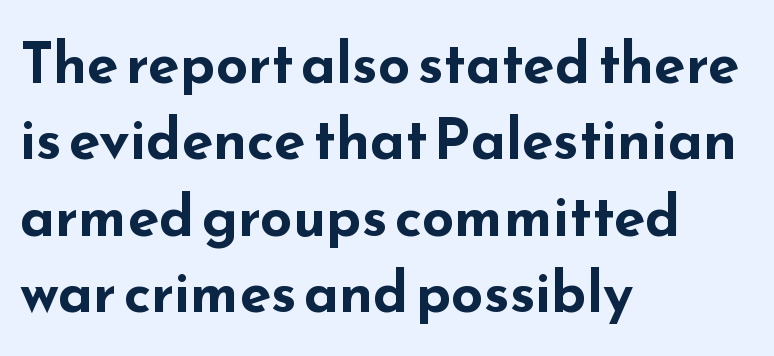
{"serif": "no", "italic": "no", "bold": "yes", "weight": "bold", "width": "wide", "stroke_contrast": "low", "x_height": "small", "monospaced": "no", "underline": "no", "align": "left", "line_spacing": "normal", "line_spacing_ratio": 1.34, "letter_spacing": "normal", "letter_spacing_em": 0.0, "glyph_px": 57}
